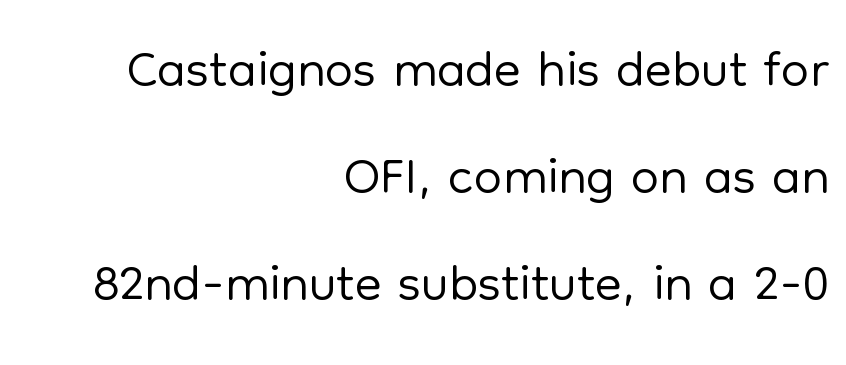
{"serif": "no", "italic": "no", "bold": "no", "weight": "light", "width": "normal", "stroke_contrast": "low", "x_height": "medium", "monospaced": "no", "underline": "no", "align": "right", "line_spacing": "normal", "line_spacing_ratio": 1.34, "letter_spacing": "normal", "letter_spacing_em": 0.0, "glyph_px": 80}
